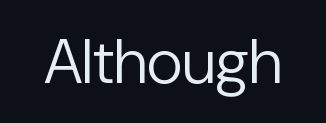
Q: Is the text bold? A: No.
Q: Is the text italic (slanted)? A: No, it is upright.
Q: Is the typeface a serif or a sans-serif typeface? A: Sans-serif.
Q: Is the text underlined? A: No.
Q: Is the spacing between letters normal or unusually wide? A: Normal.
Q: Width (condensed, normal, or wide)? A: Normal.
Q: Stroke contrast? A: Low.
Q: x-height? A: Medium.
Q: Monospaced? A: No.
